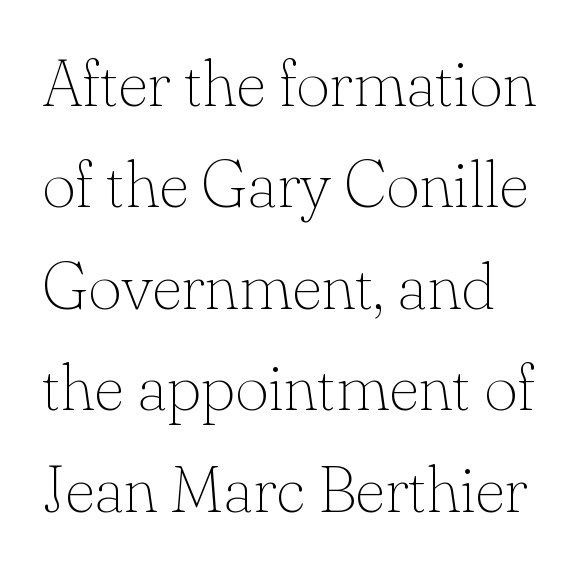
A typesetter would call this proportional, since set widths differ per character. The passage shown is not bold in any degree. The text was rendered using a seriffed face with decorative stroke endings. Compared with typical paragraphs, the rows here are spaced about the same. A clean baseline with only descenders dipping below it.
